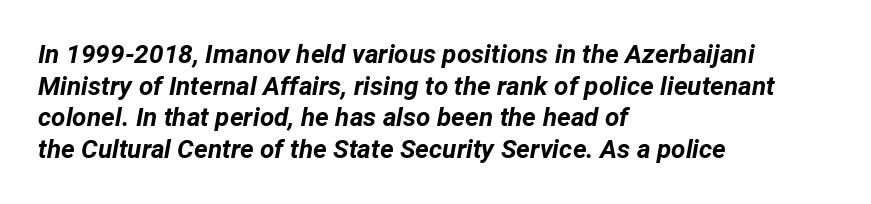
Set as a true bold cut, around the 700 mark. Plain, unruled lines of type. Looking at the ascenders, they clearly lean. The letterforms sit shoulder to shoulder at normal distance.
